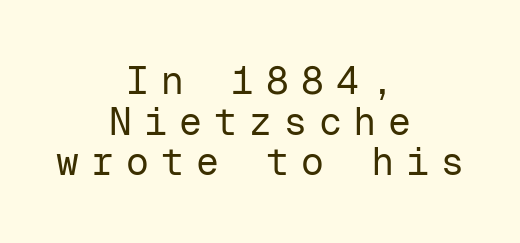
{"serif": "no", "italic": "no", "bold": "no", "weight": "regular", "width": "normal", "stroke_contrast": "low", "x_height": "medium", "monospaced": "yes", "underline": "no", "align": "center", "line_spacing": "tight", "line_spacing_ratio": 1.07, "letter_spacing": "wide", "letter_spacing_em": 0.32, "glyph_px": 38}
